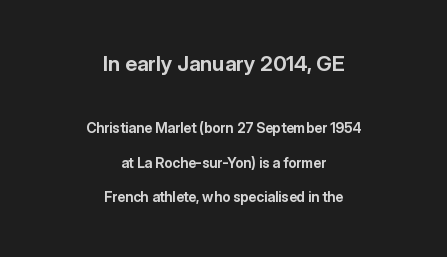
Q: Is the text bold? A: Yes.
Q: Is the text italic (slanted)? A: No, it is upright.
Q: Is the text underlined? A: No.
Q: How is the paragraph aligned? A: Centered.
Q: Is the spacing between letters normal or unusually wide? A: Normal.
Q: Is the spacing between lines tight, normal or loose? A: Loose.
Q: Which block of text is set in a larger size, the first (top) or the second (bottom)? A: The first (top) one.
